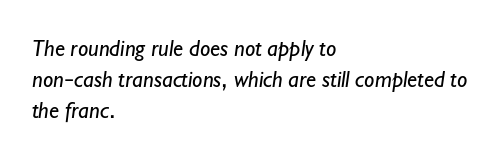
{"bold": "no", "underline": "no", "align": "left", "line_spacing": "normal", "line_spacing_ratio": 1.35, "letter_spacing": "normal", "letter_spacing_em": 0.0, "glyph_px": 23}
